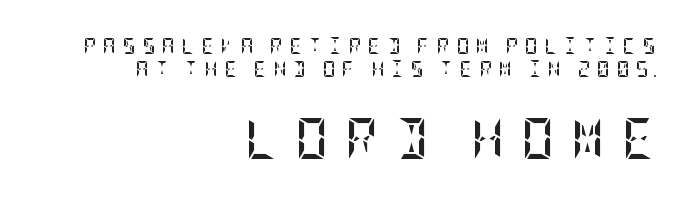
Q: Is the text bold? A: Yes.
Q: Is the text italic (slanted)? A: No, it is upright.
Q: Is the text underlined? A: No.
Q: How is the paragraph aligned? A: Right-aligned.
Q: Is the spacing between letters normal or unusually wide? A: Unusually wide.
Q: Is the spacing between lines tight, normal or loose? A: Normal.
Q: Which block of text is set in a larger size, the first (top) or the second (bottom)? A: The second (bottom) one.
Q: Width (condensed, normal, or wide)? A: Condensed.
Q: Stroke contrast? A: Low.
Q: x-height? A: Large.
